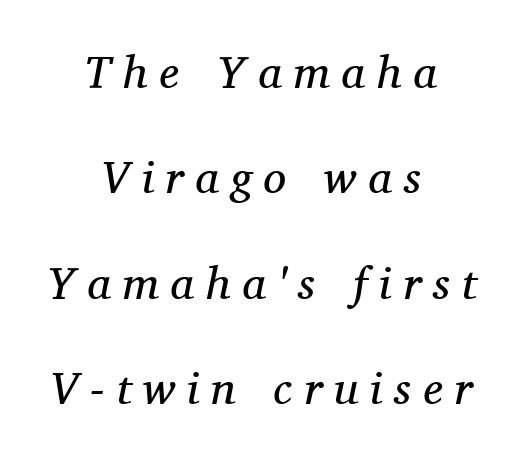
{"serif": "yes", "italic": "yes", "lean": "right", "slant_degrees": 11, "bold": "no", "weight": "regular", "width": "normal", "stroke_contrast": "medium", "x_height": "medium", "monospaced": "no", "underline": "no", "align": "center", "line_spacing": "loose", "line_spacing_ratio": 2.29, "letter_spacing": "wide", "letter_spacing_em": 0.26, "glyph_px": 46}
